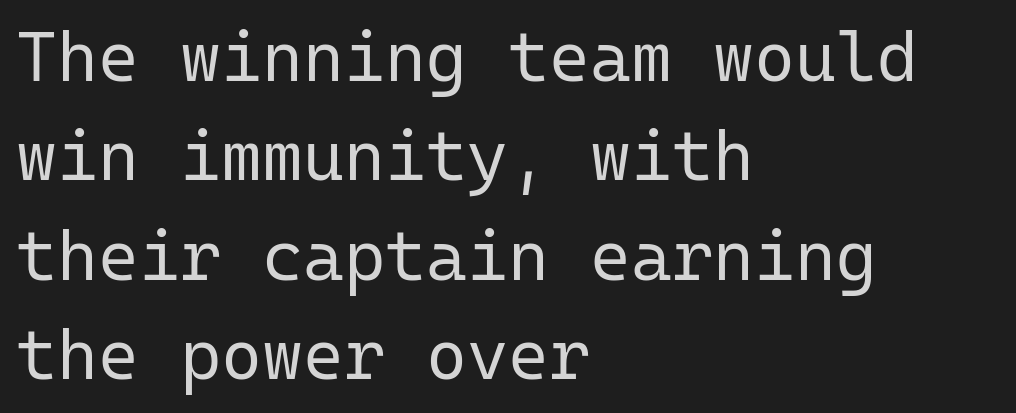
The paragraph shown leans on its left margin. Regular leading. The passage shown is typeset with a sans-serif family. Has an underline been added? It has not.
